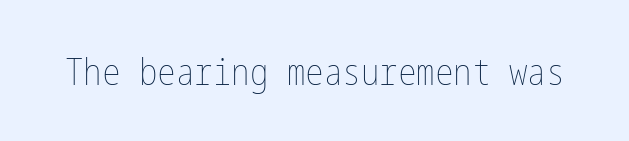
{"italic": "no", "bold": "no", "weight": "thin", "width": "condensed", "stroke_contrast": "low", "x_height": "medium", "underline": "no", "letter_spacing": "normal", "letter_spacing_em": 0.0, "glyph_px": 37}
